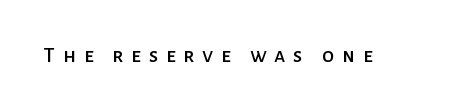
The image shows 22 px text type, upright; set unusually wide letter spacing (+0.35 em), not underlined.
